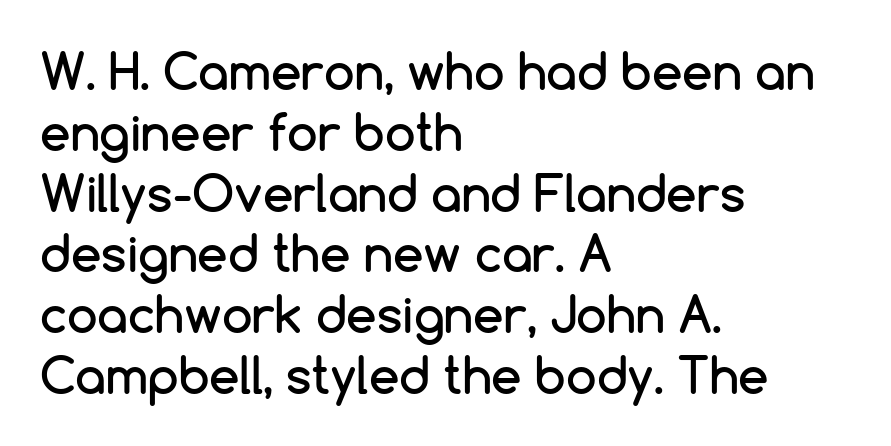
The image shows 49 px sans-serif type, upright; set left-aligned, line spacing 1.24x, normal letter spacing, not underlined; low stroke contrast and a medium x-height.
